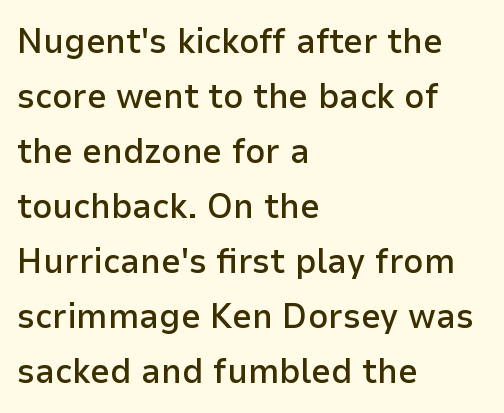
Q: Is the text bold? A: Semi-bold.
Q: Is the text italic (slanted)? A: No, it is upright.
Q: Is the typeface a serif or a sans-serif typeface? A: Sans-serif.
Q: Is the text underlined? A: No.
Q: How is the paragraph aligned? A: Left-aligned.
Q: Is the spacing between letters normal or unusually wide? A: Normal.
Q: Is the spacing between lines tight, normal or loose? A: Normal.
Q: Width (condensed, normal, or wide)? A: Normal.
Q: Stroke contrast? A: Low.
Q: x-height? A: Medium.
Q: Monospaced? A: No.
